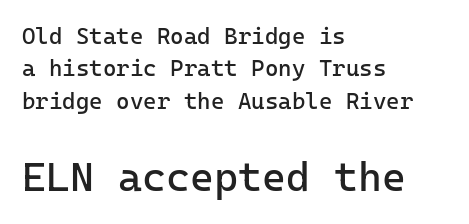
Q: Is the text bold? A: No.
Q: Is the text italic (slanted)? A: No, it is upright.
Q: Is the typeface a serif or a sans-serif typeface? A: Sans-serif.
Q: Is the text underlined? A: No.
Q: How is the paragraph aligned? A: Left-aligned.
Q: Is the spacing between letters normal or unusually wide? A: Normal.
Q: Is the spacing between lines tight, normal or loose? A: Normal.
Q: Which block of text is set in a larger size, the first (top) or the second (bottom)? A: The second (bottom) one.
Q: Width (condensed, normal, or wide)? A: Normal.
Q: Stroke contrast? A: Low.
Q: x-height? A: Medium.
Q: Monospaced? A: Yes.
